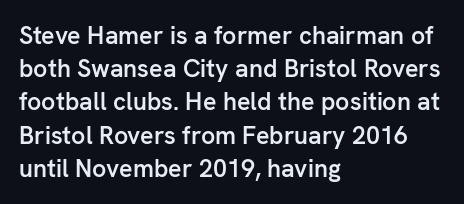
The image shows 25 px text type, upright; set left-aligned, normal line spacing (1.33x), normal letter spacing, not underlined.
